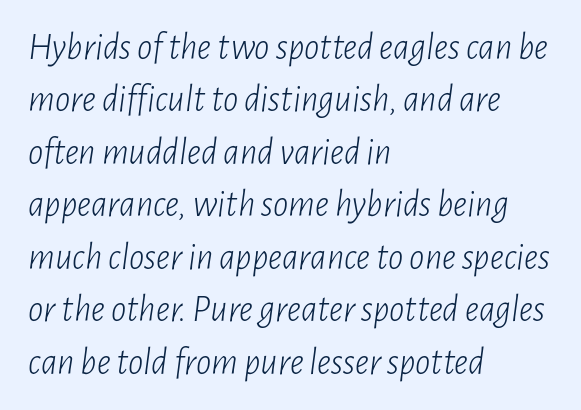
{"italic": "yes", "lean": "right", "slant_degrees": 7, "bold": "no", "weight": "light", "width": "condensed", "stroke_contrast": "low", "x_height": "medium", "monospaced": "no", "underline": "no", "align": "left", "line_spacing": "normal", "line_spacing_ratio": 1.38, "letter_spacing": "normal", "letter_spacing_em": 0.0, "glyph_px": 38}
